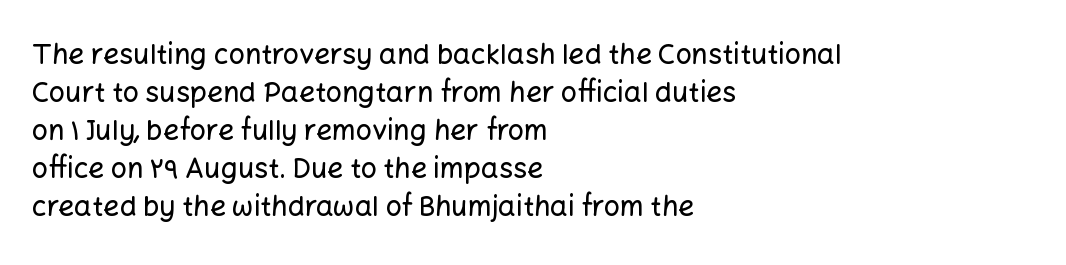
The image shows 28 px sans-serif type, upright; set left-aligned, normal line spacing (1.36x), normal letter spacing, not underlined; low stroke contrast and a medium x-height.
